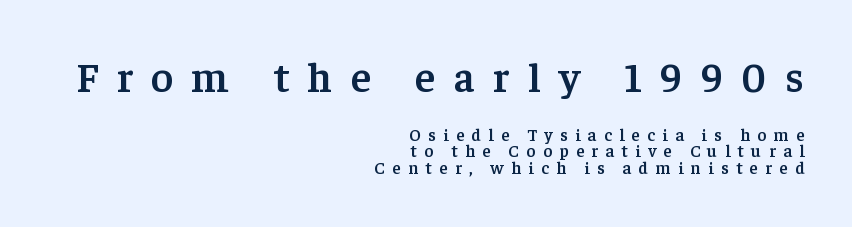
The image shows 42 px semibold serif type, upright; set right-aligned, tight line spacing (0.98x), unusually wide letter spacing (+0.44 em), not underlined; the first (top) block is 2.47x larger; low stroke contrast and a medium x-height.
